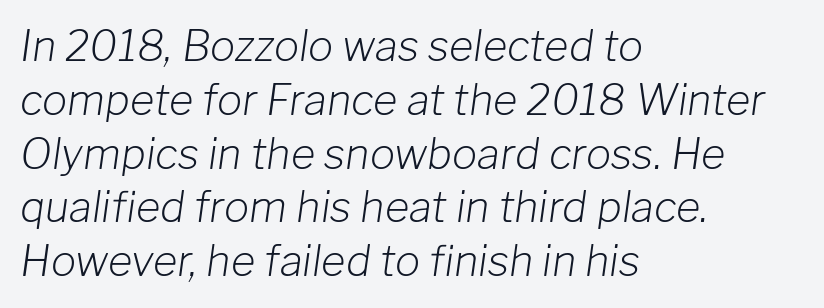
The designer left line spacing at the default. Typeset ragged right — the left edge is the straight one. The weight tops out at a normal text grade. Underline: absent.
